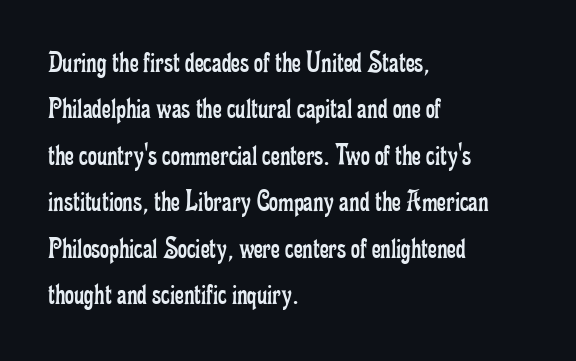
{"serif": "yes", "italic": "no", "bold": "no", "weight": "regular", "width": "condensed", "stroke_contrast": "low", "x_height": "small", "monospaced": "no", "underline": "no", "align": "left", "line_spacing": "normal", "line_spacing_ratio": 1.5, "letter_spacing": "normal", "letter_spacing_em": 0.0, "glyph_px": 31}
